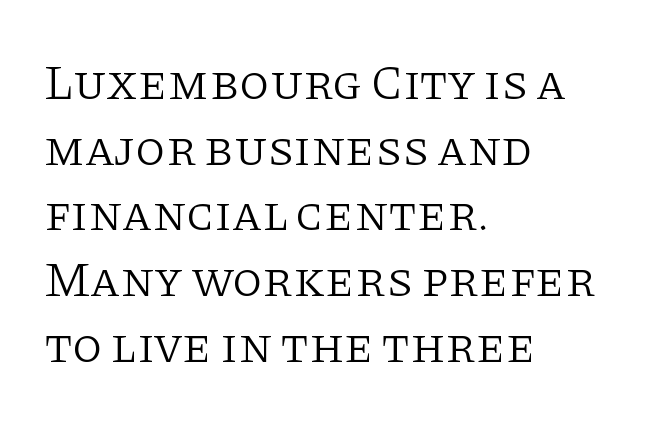
Q: Is the text bold? A: No.
Q: Is the text italic (slanted)? A: No, it is upright.
Q: Is the typeface a serif or a sans-serif typeface? A: Serif.
Q: Is the text underlined? A: No.
Q: How is the paragraph aligned? A: Left-aligned.
Q: Is the spacing between letters normal or unusually wide? A: Normal.
Q: Is the spacing between lines tight, normal or loose? A: Normal.
Q: Width (condensed, normal, or wide)? A: Normal.
Q: Stroke contrast? A: Low.
Q: x-height? A: Large.
Q: Monospaced? A: No.
